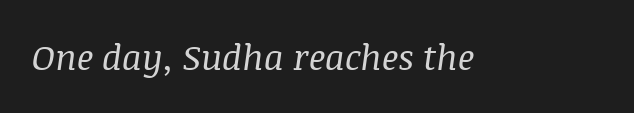
The image shows 35 px regular-weight serif type, italic (leaning right); set normal letter spacing, not underlined; medium stroke contrast and a large x-height.
